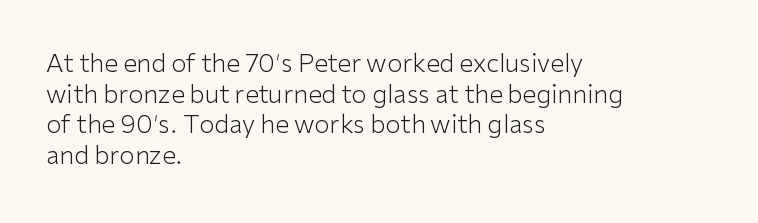
The image shows 25 px text type, upright; set left-aligned, line spacing 1.23x, normal letter spacing, not underlined.
